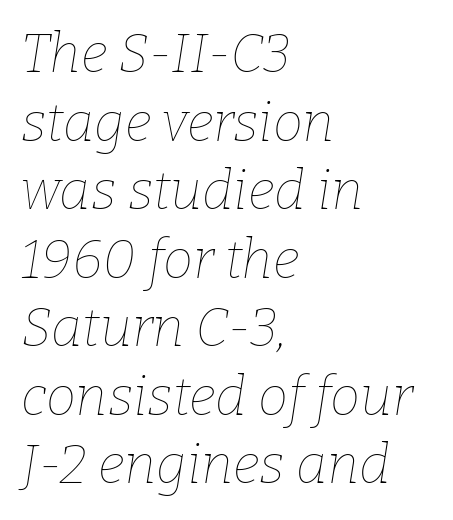
The image shows 54 px thin type, italic (leaning right); set left-aligned, normal line spacing (1.27x), normal letter spacing, not underlined; low stroke contrast and a medium x-height.
